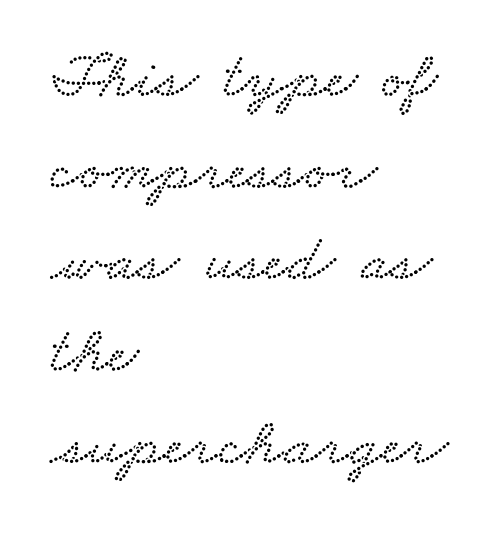
The passage shown is not underscored anywhere. The paragraph shown leans on its left margin. These lines sit exactly where default settings would place them. The face used here is rendered with its standard letterfit. The letters advance in unequal steps, a hallmark of proportional type.
